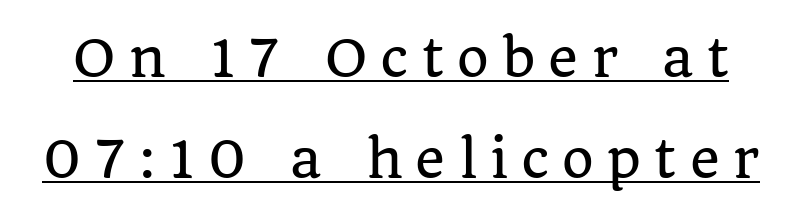
Q: Is the text italic (slanted)? A: No, it is upright.
Q: Is the typeface a serif or a sans-serif typeface? A: Serif.
Q: Is the text underlined? A: Yes.
Q: Is the spacing between letters normal or unusually wide? A: Unusually wide.
Q: Is the spacing between lines tight, normal or loose? A: Loose.
Q: Width (condensed, normal, or wide)? A: Normal.
Q: Stroke contrast? A: Low.
Q: x-height? A: Large.
Q: Monospaced? A: No.
